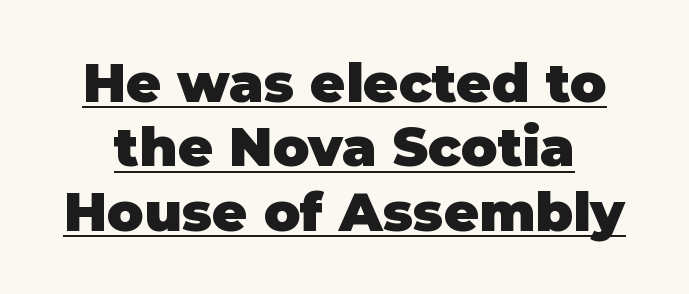
Q: Is the text bold? A: Yes.
Q: Is the text italic (slanted)? A: No, it is upright.
Q: Is the typeface a serif or a sans-serif typeface? A: Sans-serif.
Q: Is the text underlined? A: Yes.
Q: Is the spacing between letters normal or unusually wide? A: Normal.
Q: Width (condensed, normal, or wide)? A: Normal.
Q: Stroke contrast? A: Low.
Q: x-height? A: Large.
Q: Monospaced? A: No.
